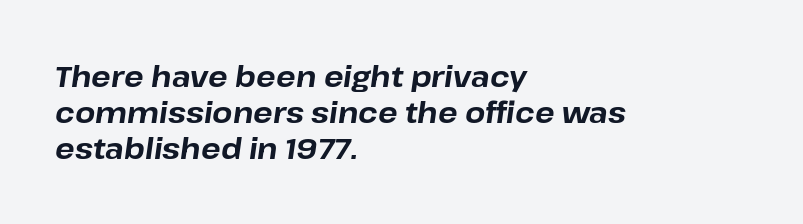
The image shows 29 px bold type, italic (leaning right); set left-aligned, normal line spacing (1.25x), normal letter spacing, not underlined; low stroke contrast and a medium x-height.
